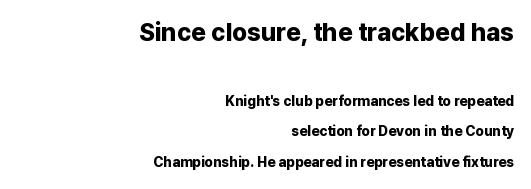
The image shows 25 px bold type, upright; set right-aligned, loose line spacing (2.19x), normal letter spacing, not underlined; the first (top) block is 1.79x larger.
